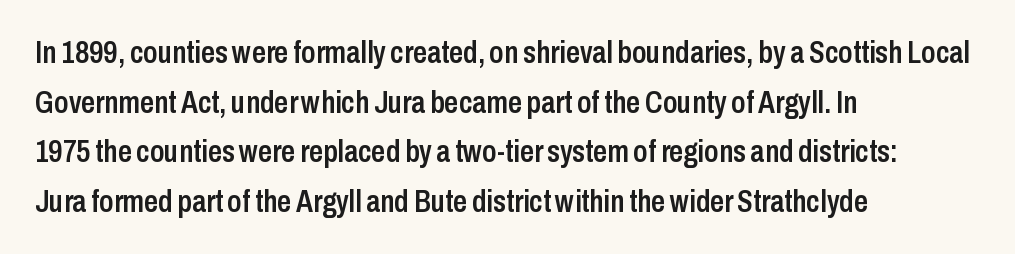
Q: Is the text bold? A: Semi-bold.
Q: Is the text italic (slanted)? A: No, it is upright.
Q: Is the typeface a serif or a sans-serif typeface? A: Sans-serif.
Q: Is the text underlined? A: No.
Q: How is the paragraph aligned? A: Left-aligned.
Q: Is the spacing between letters normal or unusually wide? A: Normal.
Q: Is the spacing between lines tight, normal or loose? A: Normal.
Q: Width (condensed, normal, or wide)? A: Condensed.
Q: Stroke contrast? A: Low.
Q: x-height? A: Medium.
Q: Monospaced? A: No.
